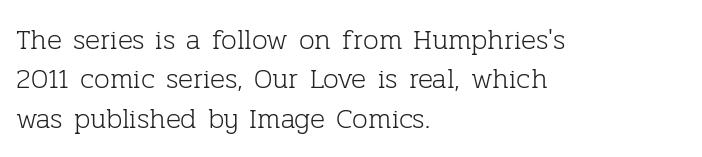
The image shows 28 px light serif type, upright; set left-aligned, normal line spacing (1.41x), normal letter spacing, not underlined; low stroke contrast and a medium x-height.
